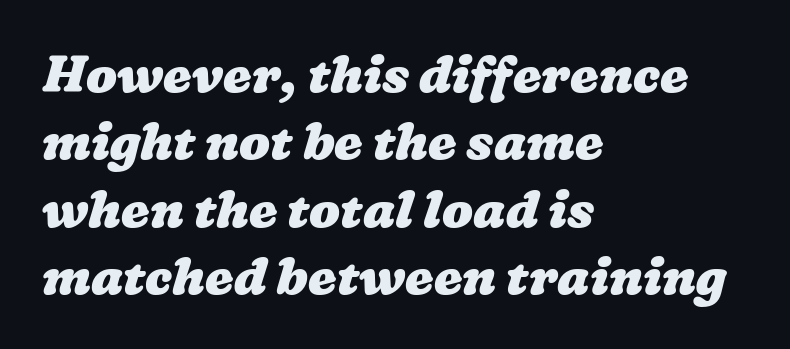
Q: Is the text bold? A: Yes.
Q: Is the text underlined? A: No.
Q: How is the paragraph aligned? A: Left-aligned.
Q: Is the spacing between letters normal or unusually wide? A: Normal.
Q: Is the spacing between lines tight, normal or loose? A: Normal.
Q: Width (condensed, normal, or wide)? A: Wide.
Q: Stroke contrast? A: Low.
Q: x-height? A: Medium.
Q: Monospaced? A: No.
